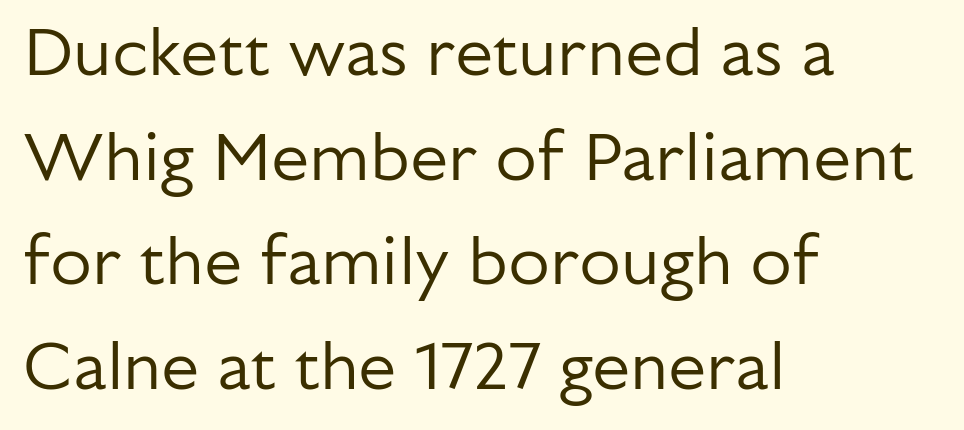
The image shows 68 px regular-weight sans-serif type, upright; set left-aligned, normal line spacing (1.54x), normal letter spacing, not underlined; low stroke contrast and a medium x-height.
